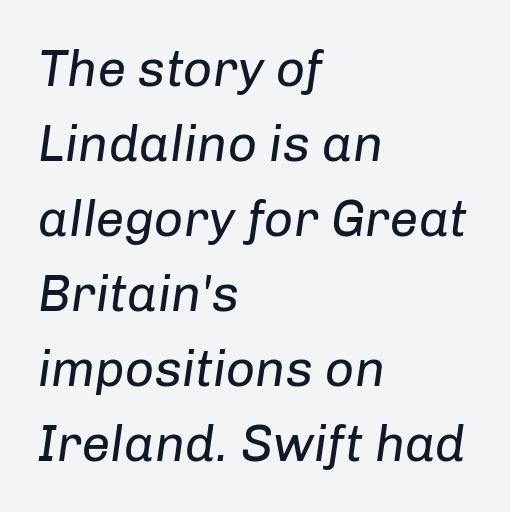
{"italic": "yes", "lean": "right", "slant_degrees": 8, "bold": "no", "weight": "regular", "width": "normal", "stroke_contrast": "low", "x_height": "medium", "monospaced": "no", "underline": "no", "align": "left", "line_spacing": "normal", "line_spacing_ratio": 1.47, "letter_spacing": "normal", "letter_spacing_em": 0.0, "glyph_px": 51}
